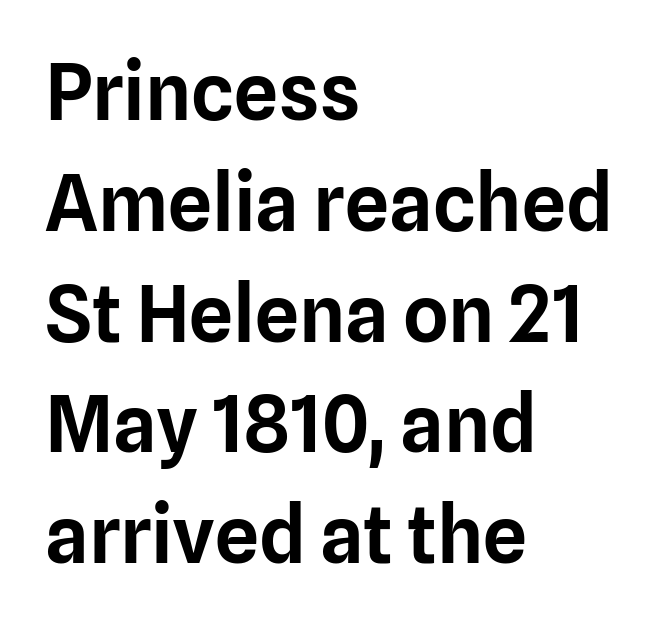
The image shows 78 px sans-serif type, upright; set left-aligned, normal line spacing (1.42x), normal letter spacing, not underlined; low stroke contrast and a medium x-height.
